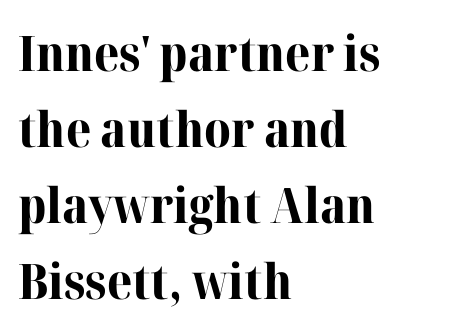
Q: Is the text bold? A: Yes.
Q: Is the text italic (slanted)? A: No, it is upright.
Q: Is the typeface a serif or a sans-serif typeface? A: Serif.
Q: Is the text underlined? A: No.
Q: How is the paragraph aligned? A: Left-aligned.
Q: Is the spacing between letters normal or unusually wide? A: Normal.
Q: Is the spacing between lines tight, normal or loose? A: Normal.
Q: Width (condensed, normal, or wide)? A: Normal.
Q: Stroke contrast? A: High.
Q: x-height? A: Medium.
Q: Monospaced? A: No.
